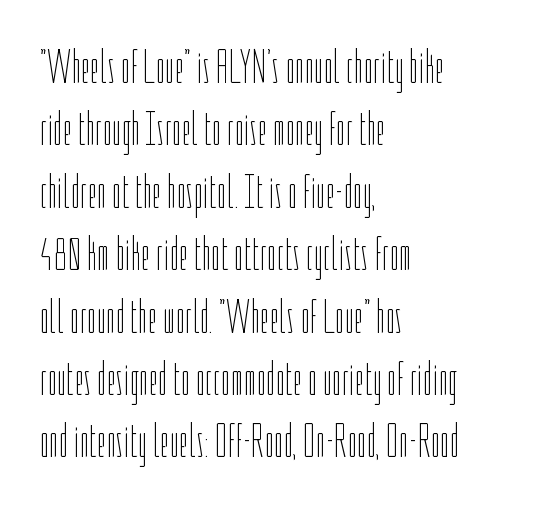
{"italic": "no", "bold": "no", "weight": "thin", "width": "condensed", "stroke_contrast": "low", "x_height": "medium", "monospaced": "no", "underline": "no", "align": "left", "line_spacing": "normal", "line_spacing_ratio": 1.3, "letter_spacing": "normal", "letter_spacing_em": 0.0, "glyph_px": 48}
